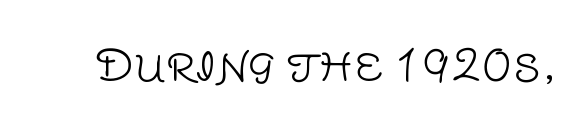
These lines are rendered in a variable-pitch font. The weight would be labelled regular, book, light, or lighter still. Observe the absence of serifs on each vertical stroke in this sample. Descenders hang freely into open space.
